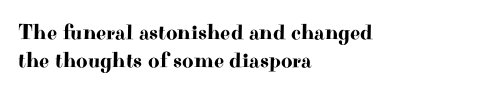
Q: Is the text italic (slanted)? A: No, it is upright.
Q: Is the text underlined? A: No.
Q: How is the paragraph aligned? A: Left-aligned.
Q: Is the spacing between letters normal or unusually wide? A: Normal.
Q: Is the spacing between lines tight, normal or loose? A: Normal.
